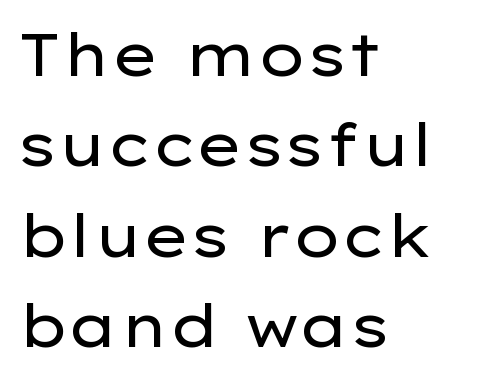
The image shows 59 px regular-weight, wide sans-serif type, upright; set left-aligned, normal line spacing (1.53x), normal letter spacing, not underlined; low stroke contrast and a medium x-height.
